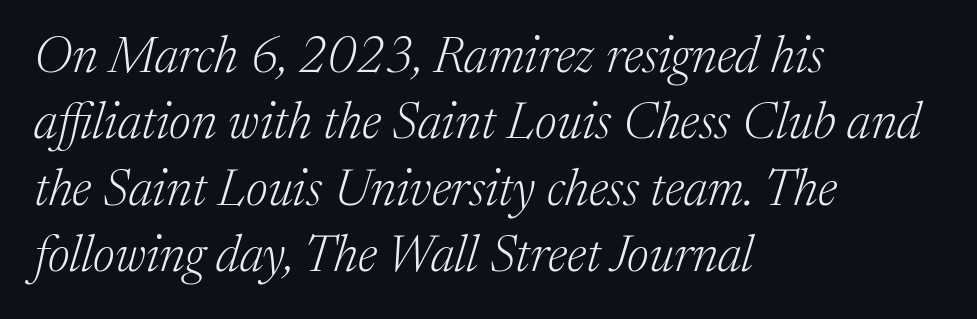
The image shows 51 px light serif type, italic (leaning right); set left-aligned, normal line spacing (1.3x), normal letter spacing, not underlined; medium stroke contrast and a medium x-height.
